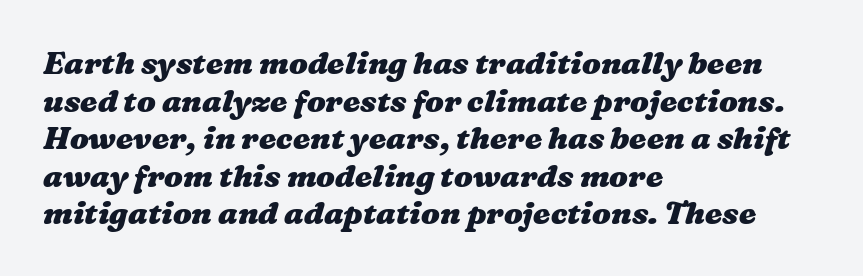
Q: Is the text bold? A: Yes.
Q: Is the text underlined? A: No.
Q: How is the paragraph aligned? A: Left-aligned.
Q: Is the spacing between letters normal or unusually wide? A: Normal.
Q: Width (condensed, normal, or wide)? A: Wide.
Q: Stroke contrast? A: Medium.
Q: x-height? A: Medium.
Q: Monospaced? A: No.
